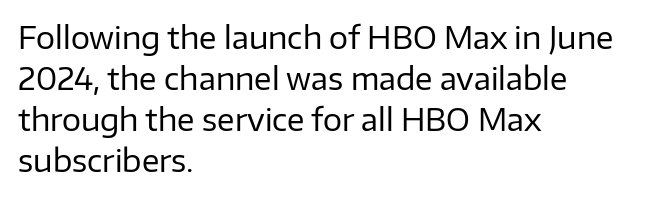
{"serif": "no", "italic": "no", "bold": "no", "weight": "regular", "width": "normal", "stroke_contrast": "low", "x_height": "medium", "monospaced": "no", "underline": "no", "align": "left", "line_spacing": "normal", "line_spacing_ratio": 1.37, "letter_spacing": "normal", "letter_spacing_em": 0.0, "glyph_px": 30}
